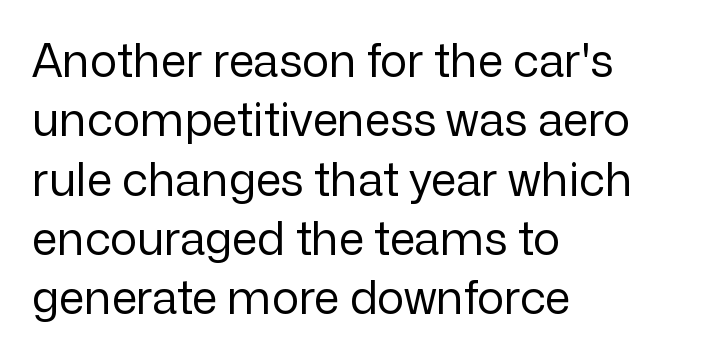
Q: Is the text bold? A: No.
Q: Is the text italic (slanted)? A: No, it is upright.
Q: Is the typeface a serif or a sans-serif typeface? A: Sans-serif.
Q: Is the text underlined? A: No.
Q: How is the paragraph aligned? A: Left-aligned.
Q: Is the spacing between letters normal or unusually wide? A: Normal.
Q: Is the spacing between lines tight, normal or loose? A: Normal.
Q: Width (condensed, normal, or wide)? A: Normal.
Q: Stroke contrast? A: Low.
Q: x-height? A: Medium.
Q: Monospaced? A: No.
